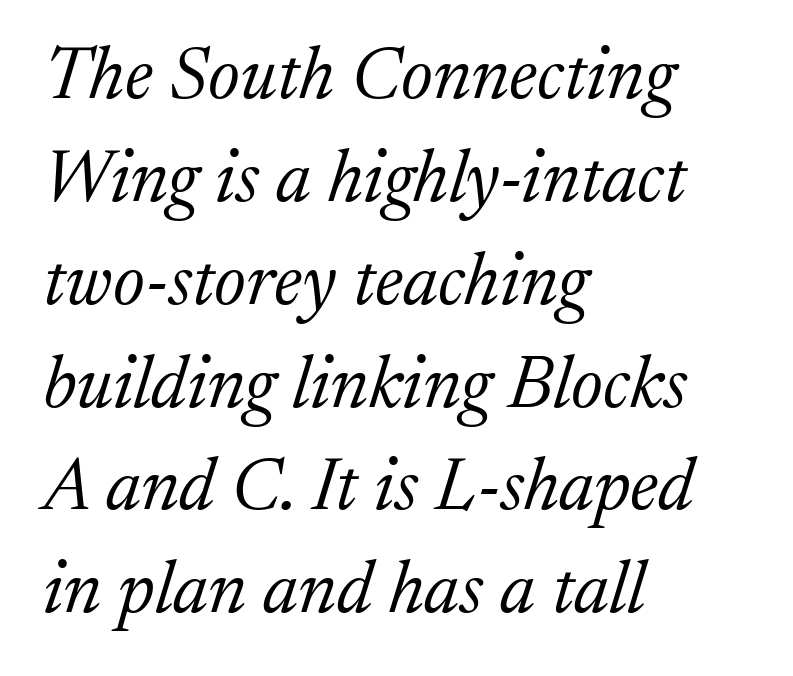
Casual observation: everything's shoved over to the left. Underline: absent. Horizontal bands of white between lines are of average thickness. Bold? No — there's no thickening of the strokes. Here the glyphs are tracked normally, forming tight word shapes.
